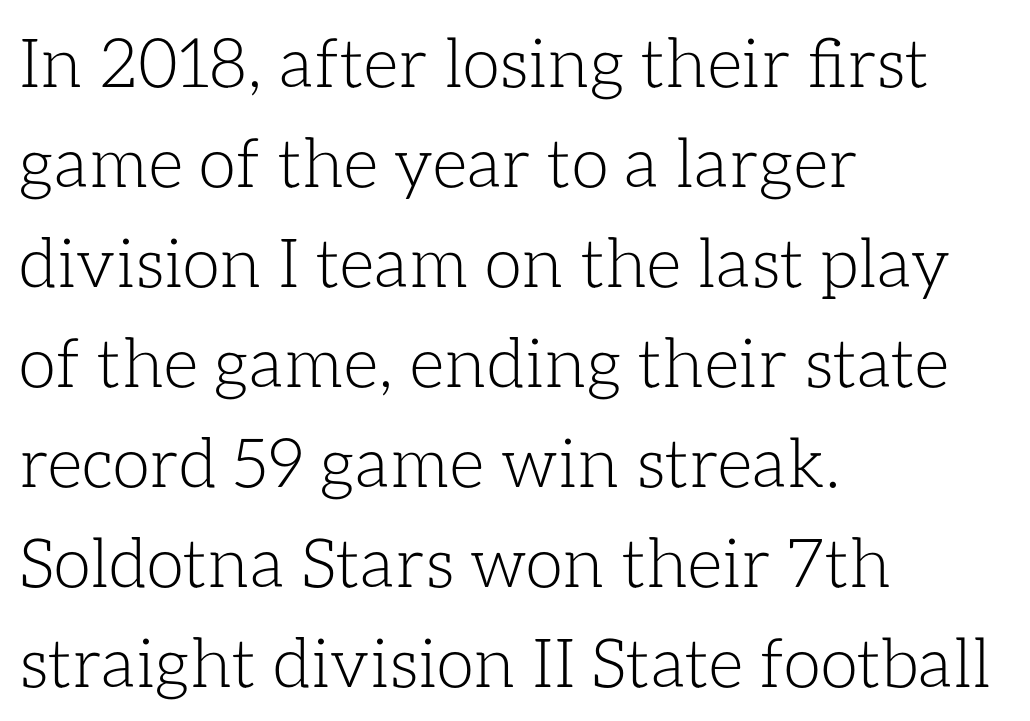
Q: Is the text bold? A: No.
Q: Is the text italic (slanted)? A: No, it is upright.
Q: Is the text underlined? A: No.
Q: How is the paragraph aligned? A: Left-aligned.
Q: Is the spacing between letters normal or unusually wide? A: Normal.
Q: Is the spacing between lines tight, normal or loose? A: Normal.
Q: Width (condensed, normal, or wide)? A: Normal.
Q: Stroke contrast? A: Low.
Q: x-height? A: Medium.
Q: Monospaced? A: No.
